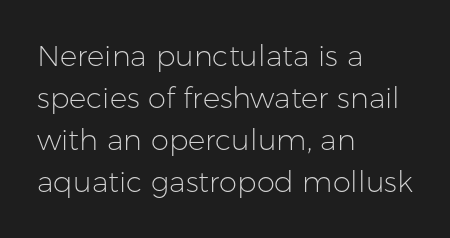
The image shows 29 px light sans-serif type, upright; set left-aligned, normal line spacing (1.45x), normal letter spacing, not underlined; low stroke contrast and a medium x-height.
